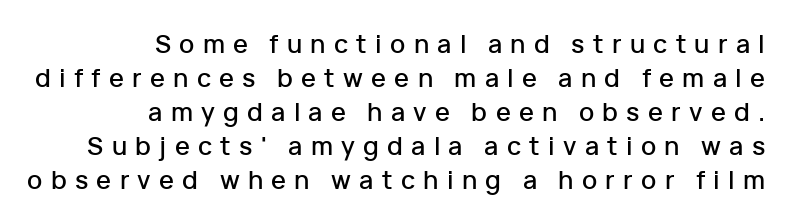
A flush-right, rag-left setting is used for this passage. Quick note: not italic, upright. The space between consecutive lines is moderate. Inter-character spacing is expanded well beyond the font's built-in metrics. Has an underline been added? It has not.
